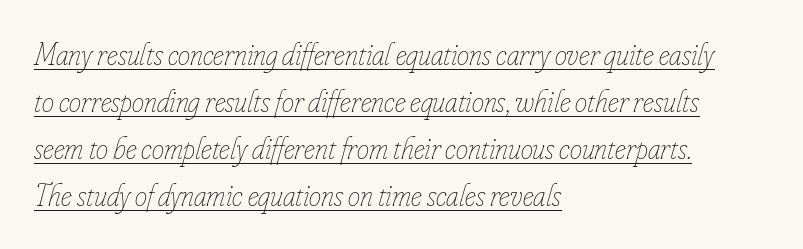
Q: Is the text bold? A: No.
Q: Is the text italic (slanted)? A: Yes, it leans right by about 16 degrees.
Q: Is the text underlined? A: Yes.
Q: How is the paragraph aligned? A: Left-aligned.
Q: Is the spacing between letters normal or unusually wide? A: Normal.
Q: Is the spacing between lines tight, normal or loose? A: Normal.
Q: Width (condensed, normal, or wide)? A: Condensed.
Q: Stroke contrast? A: Low.
Q: x-height? A: Small.
Q: Monospaced? A: No.
